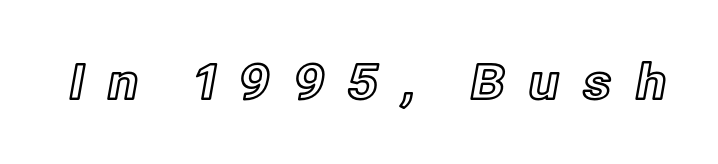
{"width": "normal", "x_height": "medium", "monospaced": "no", "underline": "no", "letter_spacing": "wide", "letter_spacing_em": 0.47, "glyph_px": 49}
